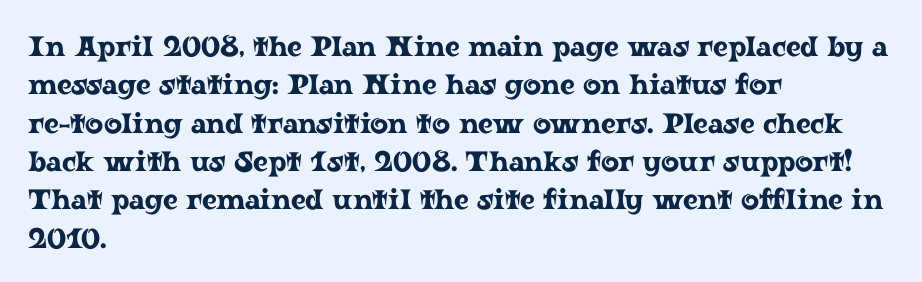
{"serif": "yes", "italic": "no", "width": "wide", "stroke_contrast": "low", "x_height": "medium", "monospaced": "no", "underline": "no", "align": "left", "line_spacing": "normal", "line_spacing_ratio": 1.37, "letter_spacing": "normal", "letter_spacing_em": 0.0, "glyph_px": 28}
